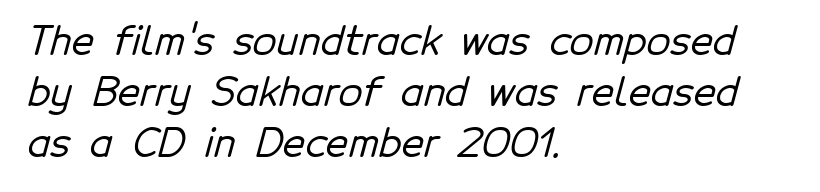
Q: Is the typeface a serif or a sans-serif typeface? A: Sans-serif.
Q: Is the text underlined? A: No.
Q: How is the paragraph aligned? A: Left-aligned.
Q: Is the spacing between letters normal or unusually wide? A: Normal.
Q: Is the spacing between lines tight, normal or loose? A: Normal.
Q: Width (condensed, normal, or wide)? A: Normal.
Q: Stroke contrast? A: Low.
Q: x-height? A: Medium.
Q: Monospaced? A: No.
